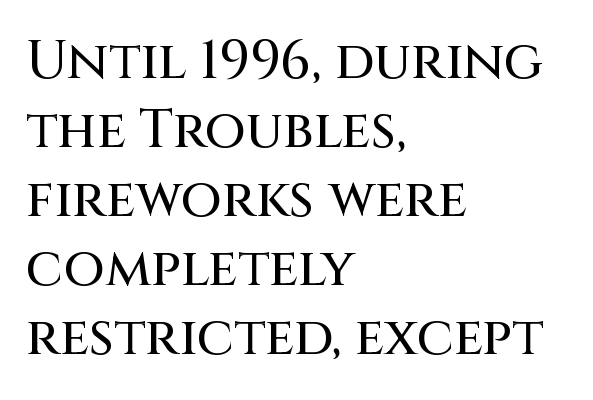
The image shows 53 px sans-serif type, upright; set left-aligned, normal line spacing (1.3x), normal letter spacing, not underlined; medium stroke contrast and a large x-height.
